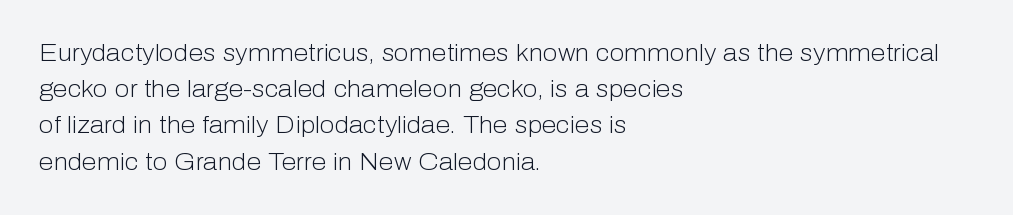
Default kerning and tracking; the words read as compact shapes. Tall strokes in this sample are plumb rather than angled. This rendering uses left alignment, leaving the right contour irregular. Students, observe: this is what conventionally led text looks like. Each stroke keeps to a modest, everyday thickness or less. Honestly, there is no underline to notice here at all.
